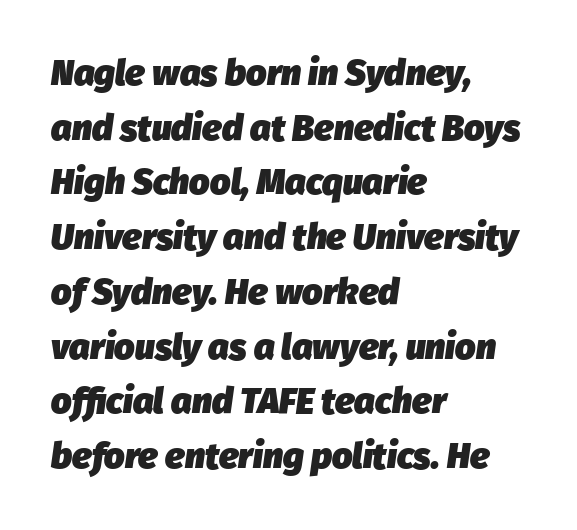
The image shows 36 px heavy type, italic (leaning right); set left-aligned, normal line spacing (1.52x), normal letter spacing, not underlined; low stroke contrast and a medium x-height.
